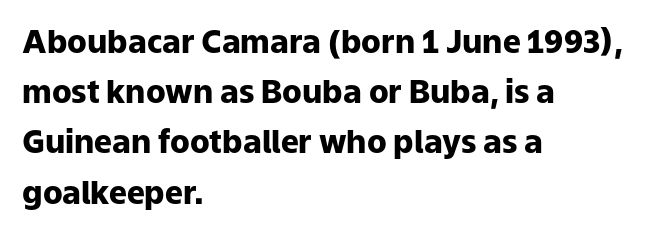
The image shows 32 px heavy sans-serif type, upright; set left-aligned, normal line spacing (1.57x), normal letter spacing, not underlined; low stroke contrast and a medium x-height.
